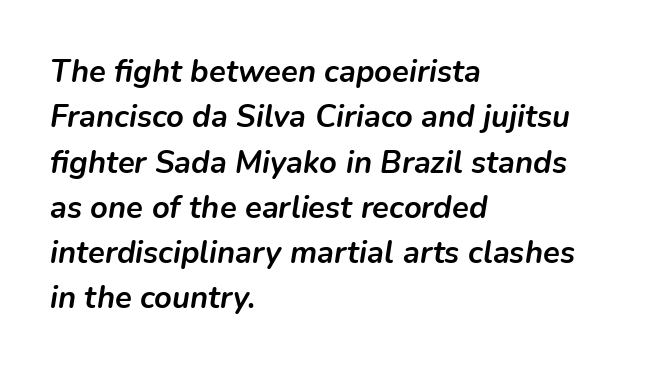
Each line starts at the same left margin while the right side varies. These lines sit exactly where default settings would place them. The face used here has a pronounced slope to its letters. The strip under each line holds only bare page. In terms of letterspacing, this is plain default setting. On the weight axis this lands at bold, roughly 700.
